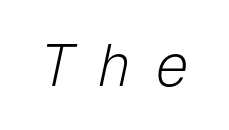
Q: Is the text bold? A: No.
Q: Is the text italic (slanted)? A: Yes, it leans right by about 12 degrees.
Q: Is the text underlined? A: No.
Q: Is the spacing between letters normal or unusually wide? A: Unusually wide.
Q: Width (condensed, normal, or wide)? A: Normal.
Q: Stroke contrast? A: Low.
Q: x-height? A: Medium.
Q: Monospaced? A: No.
